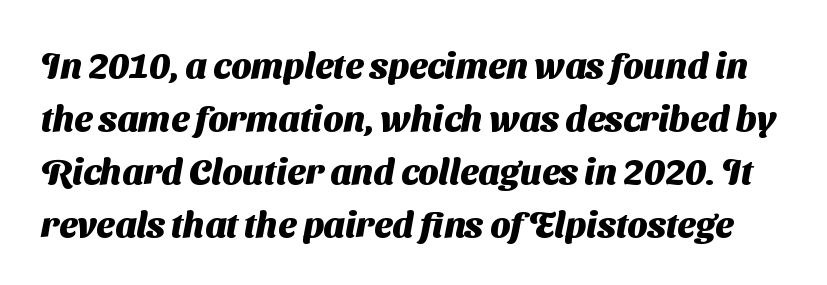
{"serif": "no", "bold": "yes", "weight": "heavy", "width": "normal", "stroke_contrast": "medium", "x_height": "medium", "monospaced": "no", "underline": "no", "line_spacing": "normal", "line_spacing_ratio": 1.47, "letter_spacing": "normal", "letter_spacing_em": 0.0, "glyph_px": 36}
